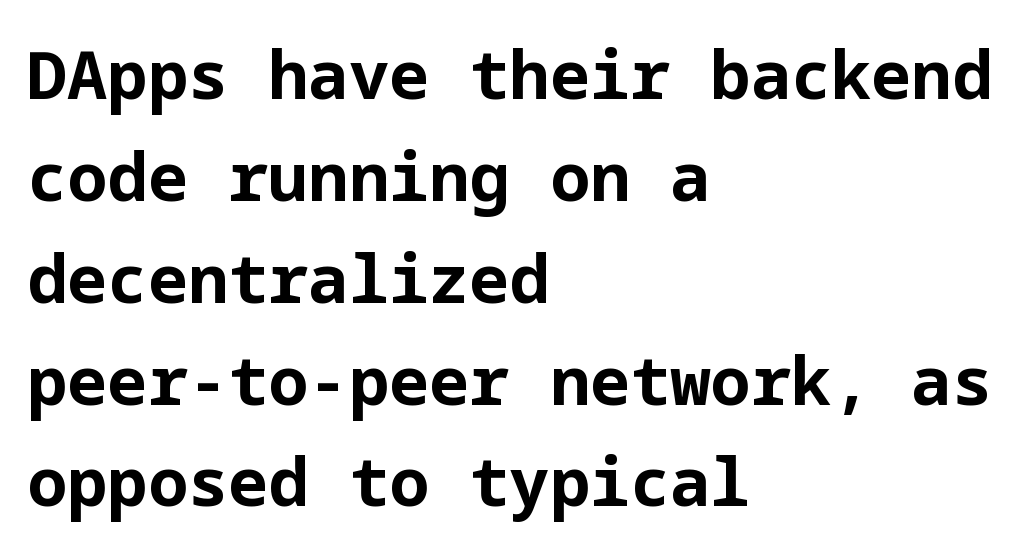
Every stem runs plumb, perpendicular to the baseline. Compared with typical body copy, the letter spacing here is the same. Check the space under the baseline: it is left empty. Thick stems and heavy bowls — unmistakably bold. Layout note: lines flush left. The glyphs in this specimen are sans serif.
